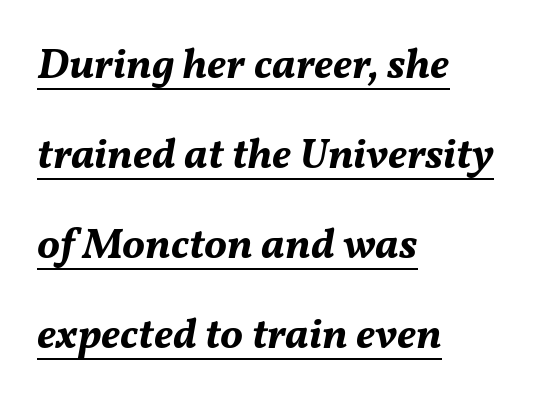
Q: Is the text bold? A: Yes.
Q: Is the text italic (slanted)? A: Yes, it leans right by about 11 degrees.
Q: Is the text underlined? A: Yes.
Q: How is the paragraph aligned? A: Left-aligned.
Q: Is the spacing between letters normal or unusually wide? A: Normal.
Q: Is the spacing between lines tight, normal or loose? A: Loose.
Q: Width (condensed, normal, or wide)? A: Normal.
Q: Stroke contrast? A: Medium.
Q: x-height? A: Medium.
Q: Monospaced? A: No.
